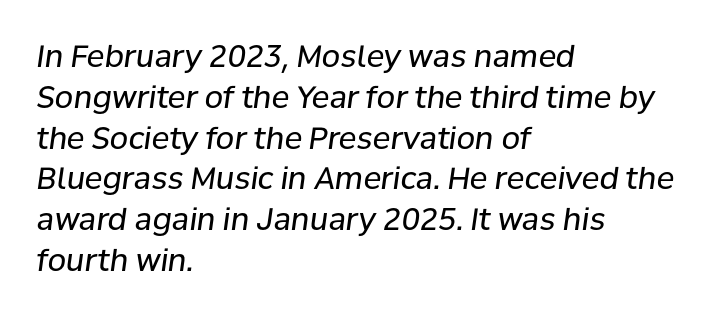
Each word holds together tightly as a unit, with standard inter-letter gaps. If you drew a line through each stem, it would be angled. These lines stack with their left ends in a neat column. The baseline area is clear. Letters have the restrained weight of plain body copy at most. Rows of type keep a routine distance in the vertical direction.
